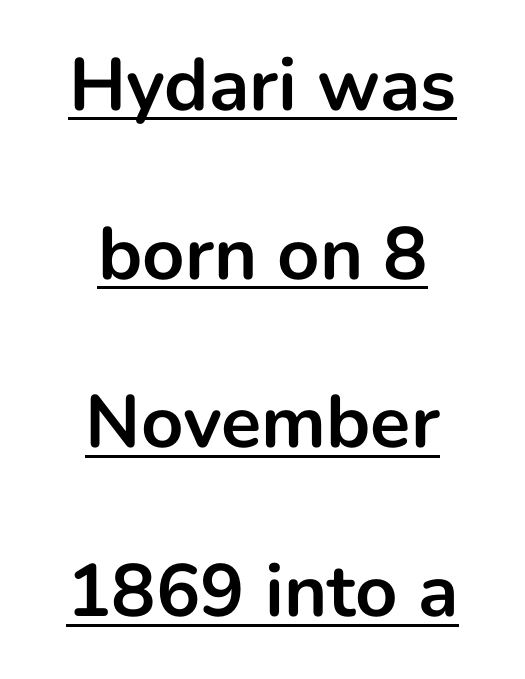
{"serif": "no", "italic": "no", "bold": "yes", "weight": "bold", "width": "normal", "stroke_contrast": "low", "x_height": "medium", "monospaced": "no", "underline": "yes", "align": "center", "line_spacing": "loose", "line_spacing_ratio": 2.28, "letter_spacing": "normal", "letter_spacing_em": 0.0, "glyph_px": 74}
